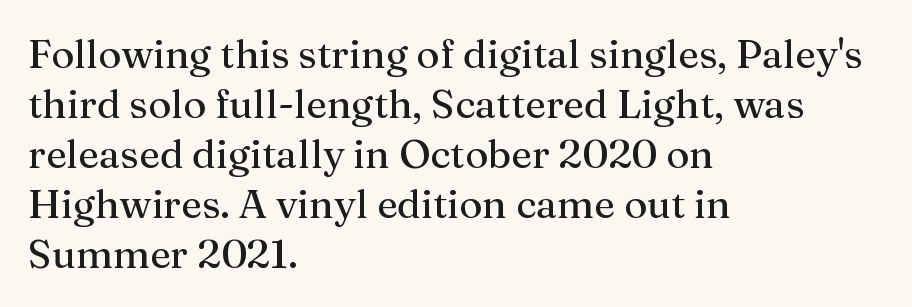
The image shows 40 px regular-weight serif type, upright; set left-aligned, normal line spacing (1.25x), normal letter spacing, not underlined; medium stroke contrast and a medium x-height.
